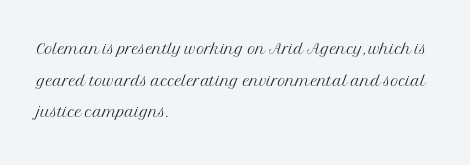
Q: Is the text bold? A: No.
Q: Is the text italic (slanted)? A: Yes.
Q: Is the text underlined? A: No.
Q: How is the paragraph aligned? A: Left-aligned.
Q: Is the spacing between letters normal or unusually wide? A: Normal.
Q: Is the spacing between lines tight, normal or loose? A: Normal.
